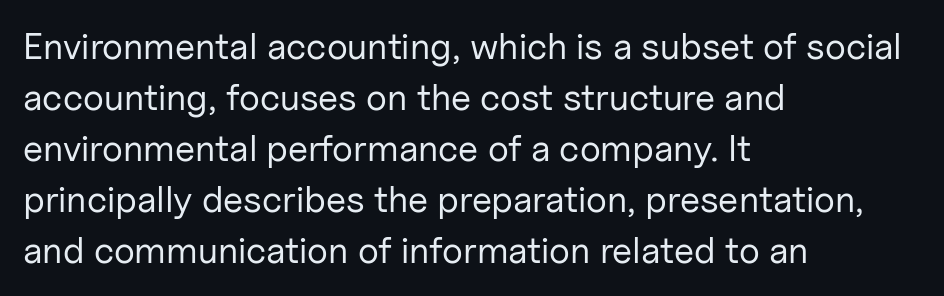
Q: Is the text bold? A: No.
Q: Is the text italic (slanted)? A: No, it is upright.
Q: Is the typeface a serif or a sans-serif typeface? A: Sans-serif.
Q: Is the text underlined? A: No.
Q: How is the paragraph aligned? A: Left-aligned.
Q: Is the spacing between letters normal or unusually wide? A: Normal.
Q: Is the spacing between lines tight, normal or loose? A: Normal.
Q: Width (condensed, normal, or wide)? A: Normal.
Q: Stroke contrast? A: Low.
Q: x-height? A: Medium.
Q: Monospaced? A: No.
